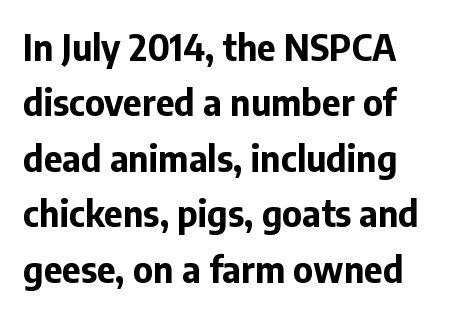
Q: Is the text bold? A: Yes.
Q: Is the text italic (slanted)? A: No, it is upright.
Q: Is the typeface a serif or a sans-serif typeface? A: Sans-serif.
Q: Is the text underlined? A: No.
Q: Is the spacing between letters normal or unusually wide? A: Normal.
Q: Is the spacing between lines tight, normal or loose? A: Normal.
Q: Width (condensed, normal, or wide)? A: Normal.
Q: Stroke contrast? A: Low.
Q: x-height? A: Medium.
Q: Monospaced? A: No.
